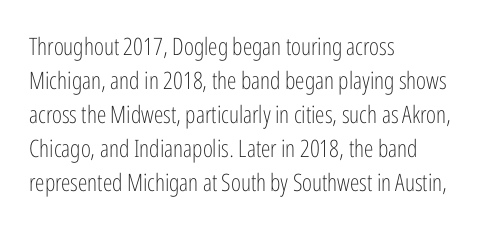
Q: Is the text bold? A: No.
Q: Is the text italic (slanted)? A: No, it is upright.
Q: Is the text underlined? A: No.
Q: How is the paragraph aligned? A: Left-aligned.
Q: Is the spacing between letters normal or unusually wide? A: Normal.
Q: Is the spacing between lines tight, normal or loose? A: Normal.
